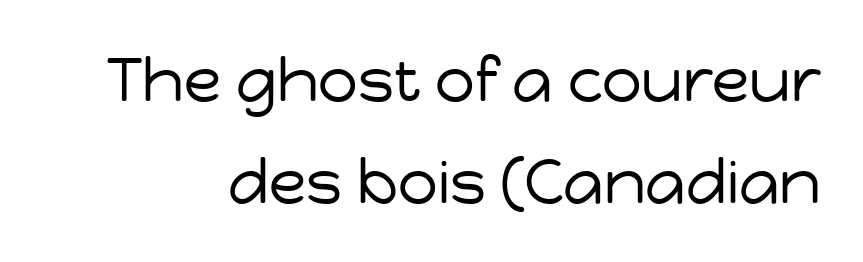
{"serif": "no", "italic": "no", "bold": "no", "weight": "regular", "width": "normal", "stroke_contrast": "low", "x_height": "medium", "monospaced": "no", "underline": "no", "line_spacing": "normal", "line_spacing_ratio": 1.65, "letter_spacing": "normal", "letter_spacing_em": 0.0, "glyph_px": 62}
